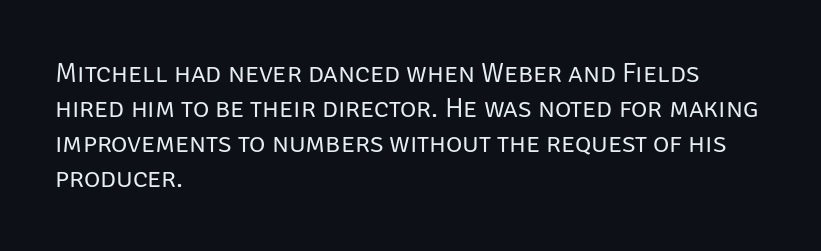
Honestly, the letter spacing is just normal — you wouldn't notice it. The vertical gap from one line to the next is medium. Layout note: lines flush left. The passage shown is typed in a proportional face where columns would drift. The face looks like a standard text weight, possibly lighter.
